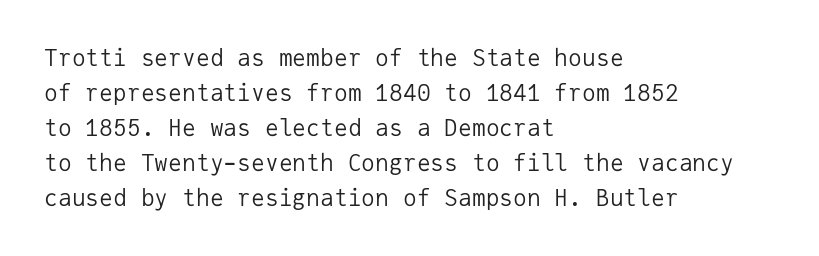
{"italic": "no", "bold": "no", "underline": "no", "align": "left", "line_spacing": "normal", "line_spacing_ratio": 1.52, "letter_spacing": "normal", "letter_spacing_em": 0.0, "glyph_px": 23}
